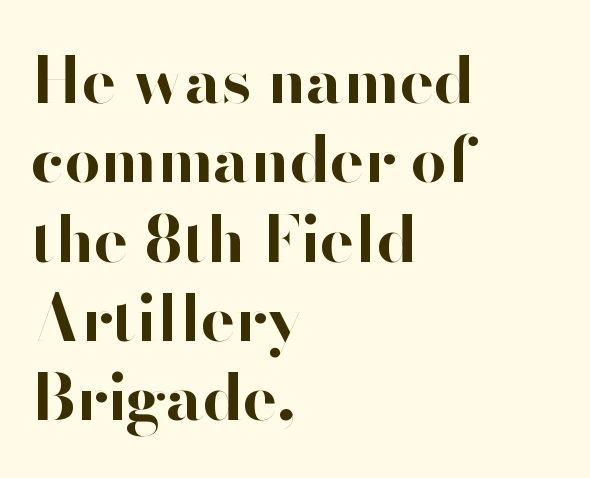
Q: Is the text bold? A: Yes.
Q: Is the text italic (slanted)? A: No, it is upright.
Q: Is the typeface a serif or a sans-serif typeface? A: Sans-serif.
Q: Is the text underlined? A: No.
Q: How is the paragraph aligned? A: Left-aligned.
Q: Is the spacing between letters normal or unusually wide? A: Normal.
Q: Width (condensed, normal, or wide)? A: Normal.
Q: Stroke contrast? A: High.
Q: x-height? A: Small.
Q: Monospaced? A: No.
